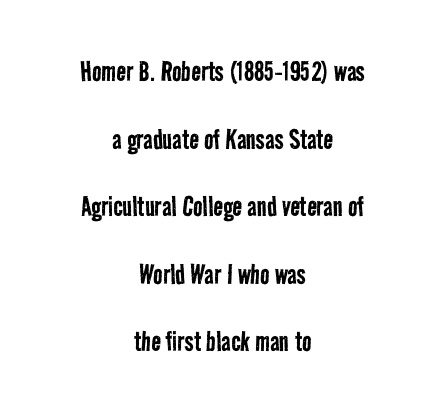
This sample has the flowing, uneven cadence of proportional lettering. Nope, no serifs anywhere on these letters. Stem width sits at or under what a default text font uses. Short note: letters normally spaced. The text block is weighted toward neither margin, spreading evenly from the middle. The specimen omits any rule beneath the text block's lines.
